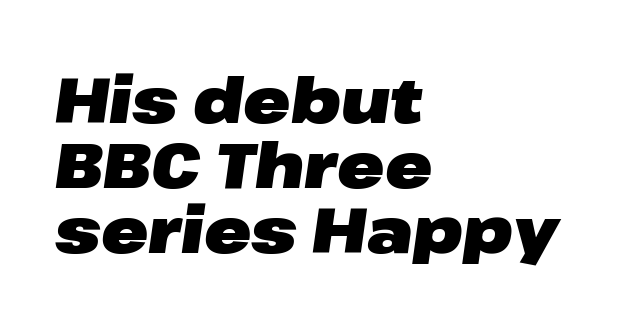
Weight: bold. Each row of text sits above clean, open space. Line spacing here is tight. This sample uses an oblique cut, with every glyph tilted off the vertical.
